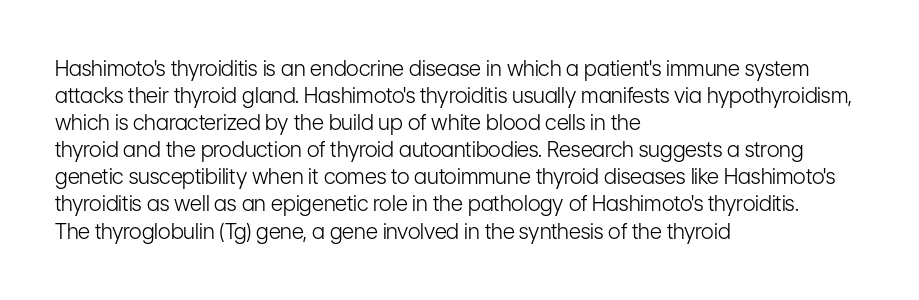
The passage shown is not underscored anywhere. Summary of vertical rhythm: regular, with standard interline spacing. The rag falls on the right side of this text block. Notice how the stems are strictly vertical — no italics here. Vertical stems look standard width or narrower in stroke.
